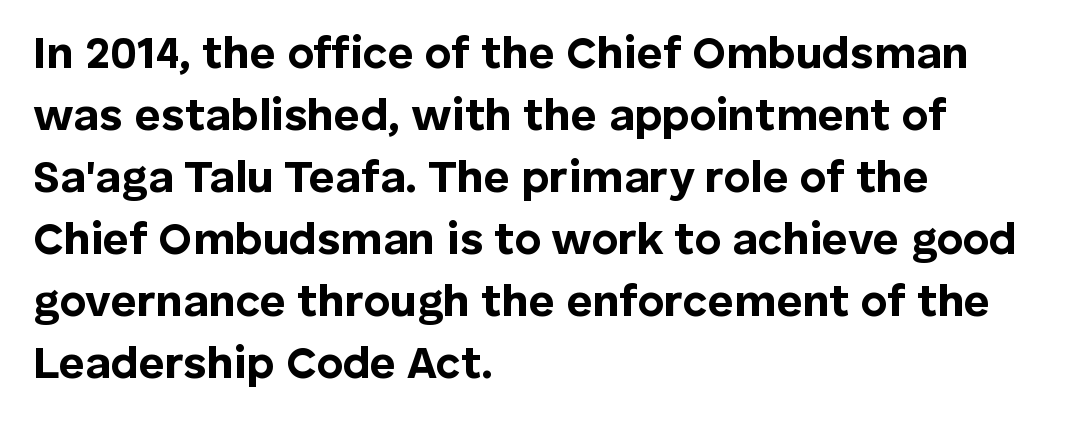
A full-strength bold gives these letters their thick strokes. Note the varied advance widths — an 'i' is clearly narrower than an 'm'. The lines are quadded left. Line spacing here is normal. Underline: absent. Every stem runs plumb, perpendicular to the baseline.
